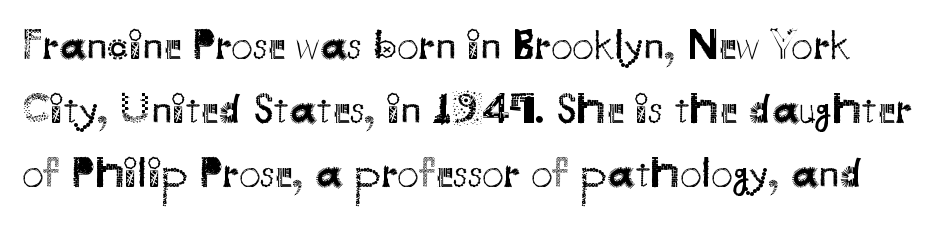
Q: Is the text bold? A: No.
Q: Is the text italic (slanted)? A: No, it is upright.
Q: Is the typeface a serif or a sans-serif typeface? A: Sans-serif.
Q: Is the text underlined? A: No.
Q: Is the spacing between letters normal or unusually wide? A: Normal.
Q: Is the spacing between lines tight, normal or loose? A: Normal.
Q: Width (condensed, normal, or wide)? A: Normal.
Q: Stroke contrast? A: Medium.
Q: x-height? A: Small.
Q: Monospaced? A: No.
